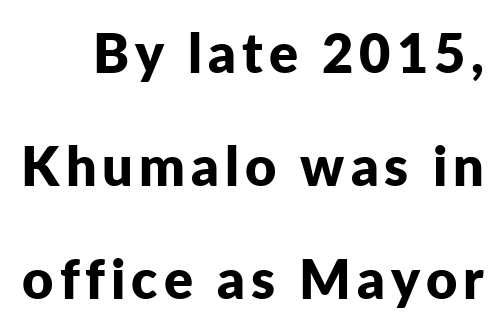
The image shows 54 px bold sans-serif type, upright; set loose line spacing (2.09x), not underlined; low stroke contrast and a medium x-height.
